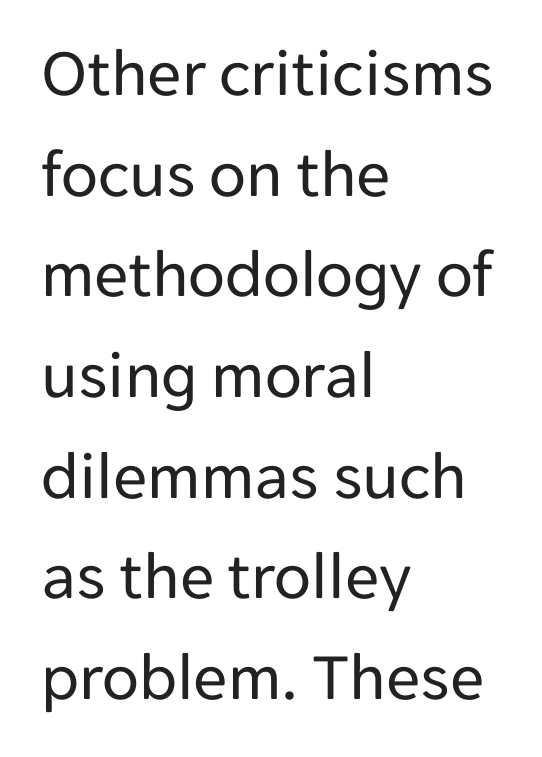
The image shows 68 px regular-weight sans-serif type, upright; set left-aligned, normal line spacing (1.48x), normal letter spacing, not underlined; low stroke contrast and a medium x-height.
